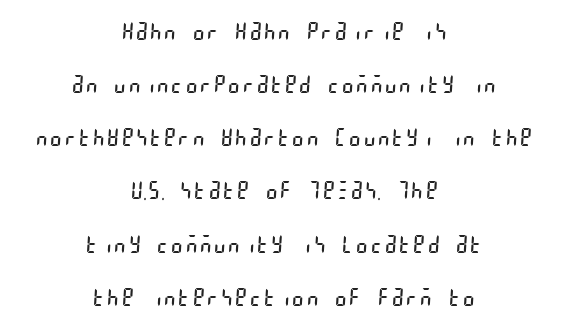
Q: Is the text bold? A: No.
Q: Is the text underlined? A: No.
Q: How is the paragraph aligned? A: Centered.
Q: Is the spacing between lines tight, normal or loose? A: Loose.
